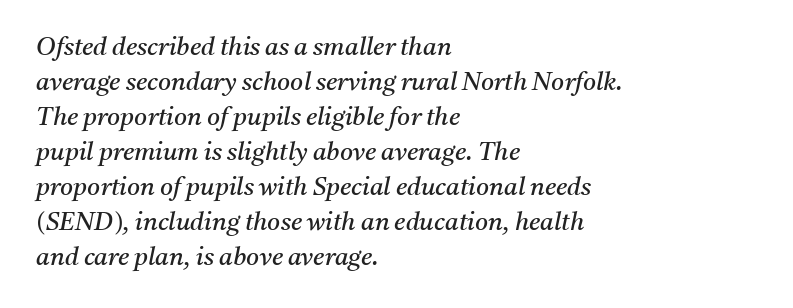
{"italic": "yes", "lean": "right", "slant_degrees": 11, "bold": "no", "underline": "no", "align": "left", "line_spacing": "normal", "line_spacing_ratio": 1.4, "letter_spacing": "normal", "letter_spacing_em": 0.0, "glyph_px": 25}
